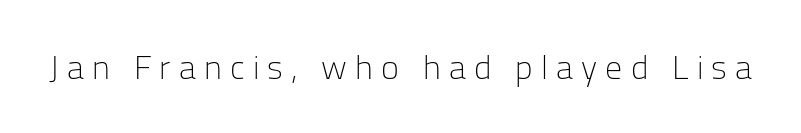
Q: Is the text bold? A: No.
Q: Is the text italic (slanted)? A: No, it is upright.
Q: Is the typeface a serif or a sans-serif typeface? A: Sans-serif.
Q: Is the text underlined? A: No.
Q: Is the spacing between letters normal or unusually wide? A: Unusually wide.
Q: Width (condensed, normal, or wide)? A: Normal.
Q: Stroke contrast? A: Low.
Q: x-height? A: Medium.
Q: Monospaced? A: No.
